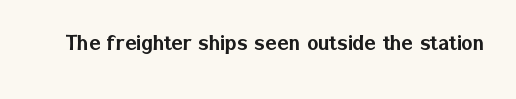
{"italic": "no", "underline": "no", "letter_spacing": "normal", "letter_spacing_em": 0.0, "glyph_px": 24}
